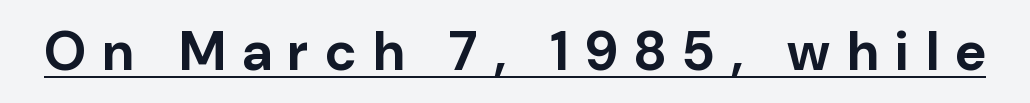
The image shows 54 px bold sans-serif type, upright; set unusually wide letter spacing (+0.31 em), underlined; low stroke contrast and a medium x-height.
